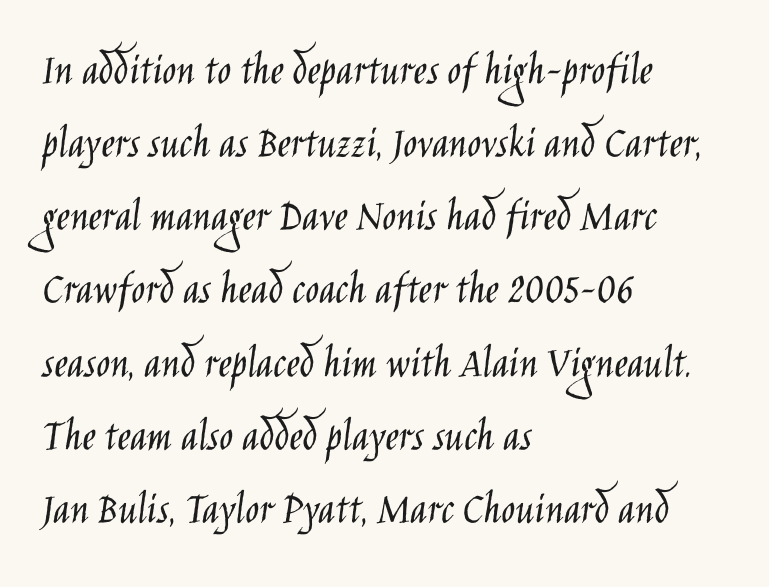
Q: Is the text bold? A: No.
Q: Is the text italic (slanted)? A: Yes.
Q: Is the typeface a serif or a sans-serif typeface? A: Sans-serif.
Q: Is the text underlined? A: No.
Q: How is the paragraph aligned? A: Left-aligned.
Q: Is the spacing between letters normal or unusually wide? A: Normal.
Q: Is the spacing between lines tight, normal or loose? A: Normal.
Q: Width (condensed, normal, or wide)? A: Condensed.
Q: Stroke contrast? A: Low.
Q: x-height? A: Large.
Q: Monospaced? A: No.
